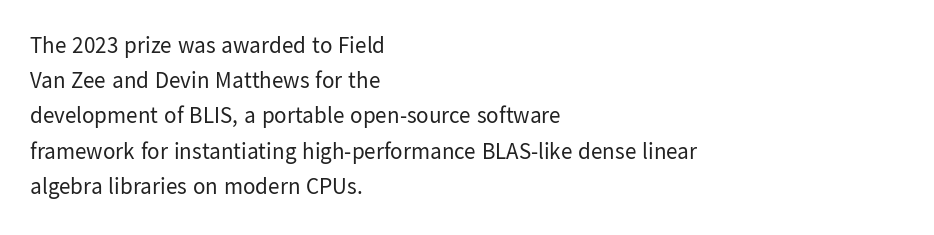
A typesetter would call this leading conventional body-copy spacing. Casual observation: everything's shoved over to the left. Counters stay open thanks to moderate or lighter strokes. The lettering stays uniformly vertical, giving the passage a roman look. No extra tracking has been applied to these lines. The gap between lines stays unmarked.
